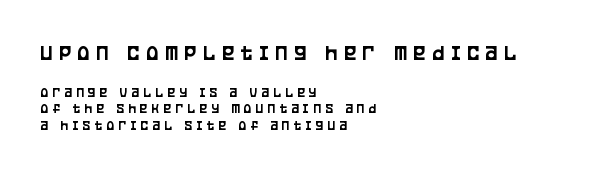
The rag falls on the right side of this text block. This is roman type, the default non-slanted kind. What stands out about the letter spacing? Its width — letters are far apart. Rule under the text: the space is simply empty.
